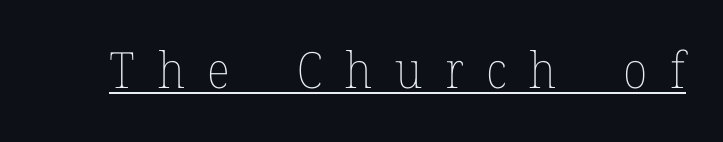
A roman cut, with each character standing at attention. The weight tops out at a normal text grade. Proportional: the letters do not fall into vertical columns. In terms of letterspacing, this is a distinctly airy, spread setting.
